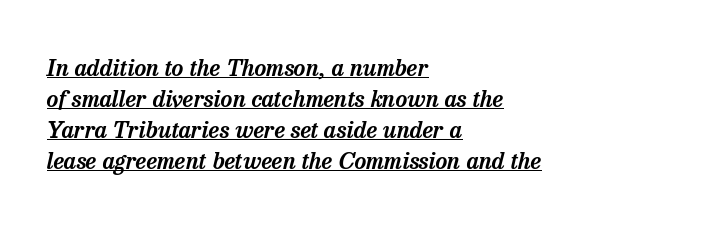
How would I describe the line gaps? Plain and ordinary. Beneath each row of characters lies a ruled line. Tracking value appears to be zero — textbook default spacing. Compared with ordinary roman type, these characters are visibly tilted. A student would call this left alignment; a typographer would say flush left, rag right.
